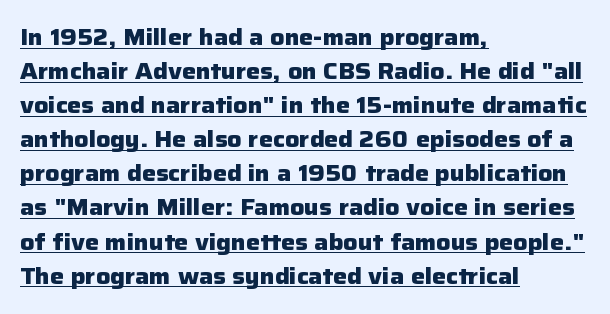
{"italic": "no", "bold": "yes", "underline": "yes", "align": "left", "line_spacing": "normal", "line_spacing_ratio": 1.55, "letter_spacing": "normal", "letter_spacing_em": 0.0, "glyph_px": 22}
